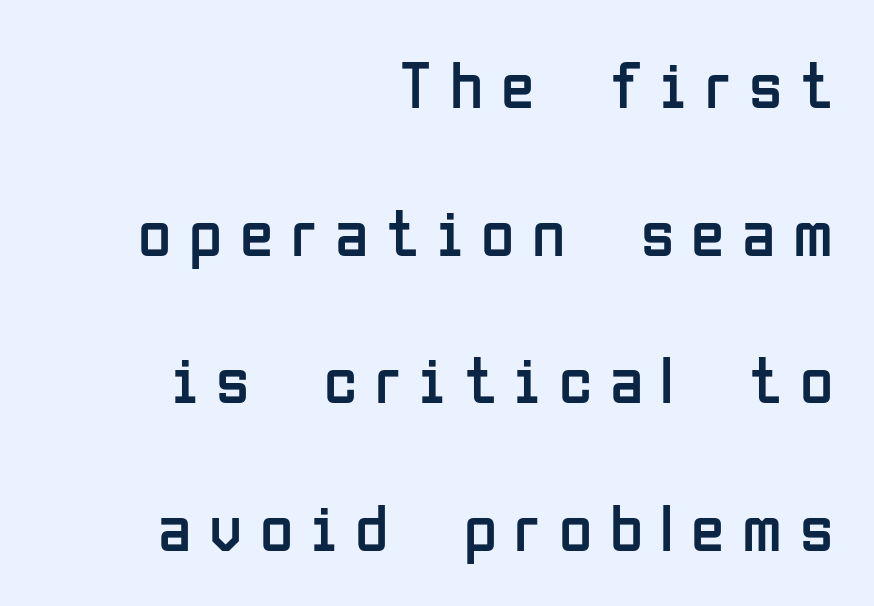
{"serif": "no", "italic": "no", "bold": "no", "weight": "regular", "width": "condensed", "stroke_contrast": "low", "x_height": "medium", "monospaced": "no", "underline": "no", "align": "right", "line_spacing": "loose", "line_spacing_ratio": 2.17, "letter_spacing": "wide", "letter_spacing_em": 0.26, "glyph_px": 68}
